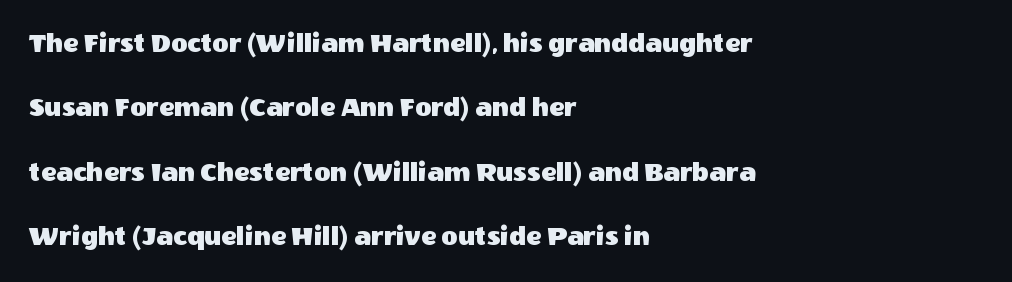
Is the letter spacing exaggerated? No — it looks like the ordinary default. The space beneath each line is pristine and unruled. If you drew a ruler down the left edge, every line would touch it. Unlike a traditional serif, this face leaves its strokes unadorned. Do the characters align in a grid? No, the font is proportional.
